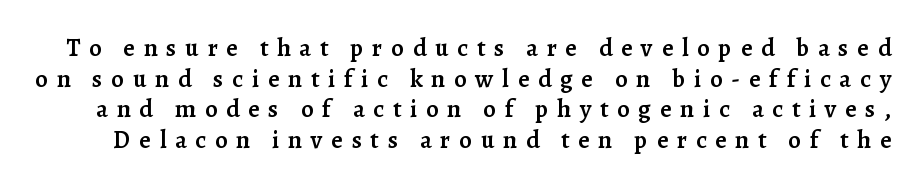
The image shows 25 px text type, upright; set line spacing 1.23x, unusually wide letter spacing (+0.35 em), not underlined.
